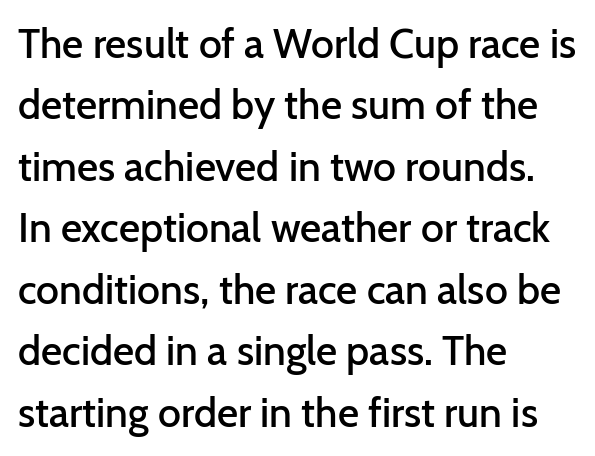
Reading down the block, your eye returns to a fixed left position each line. The passage shown is typeset with a sans-serif family. The letters sit at their default tracking, neither squeezed nor spread. Slightly chunky letters — semibold, I'd say, not full bold. Beneath every word, the page is bare.
